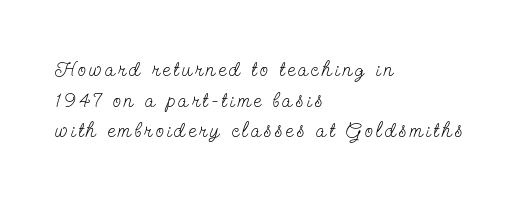
{"bold": "no", "underline": "no", "align": "left", "line_spacing": "normal", "line_spacing_ratio": 1.46, "glyph_px": 21}
